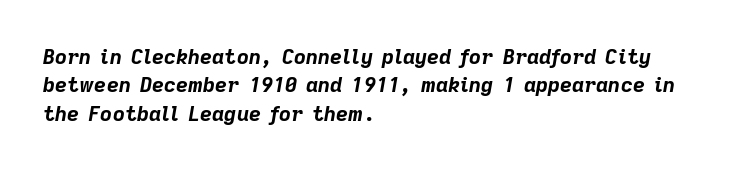
The image shows 21 px bold type, italic (leaning right); set left-aligned, normal line spacing (1.35x), normal letter spacing, not underlined.
